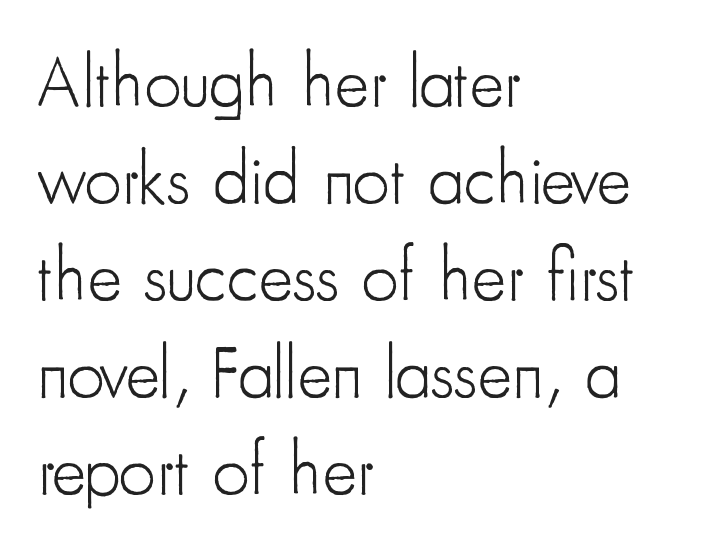
You could not count columns in this text — the font is proportionally spaced. Grotesque or geometric, the face here clearly has no serifs. The leading is moderate, giving the passage an even texture. The text block is weighted toward the left margin, trailing off unevenly rightward. Tall strokes in this sample are plumb rather than angled. This reads as an unemphasized weight, regular at the heaviest.
